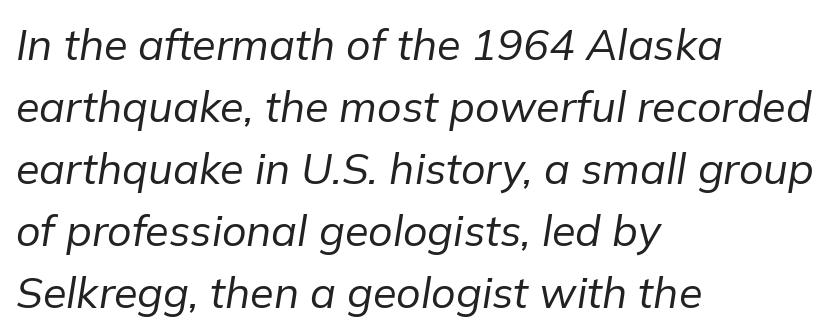
{"italic": "yes", "lean": "right", "slant_degrees": 9, "bold": "no", "weight": "regular", "width": "normal", "stroke_contrast": "low", "x_height": "medium", "monospaced": "no", "underline": "no", "align": "left", "line_spacing": "normal", "line_spacing_ratio": 1.44, "letter_spacing": "normal", "letter_spacing_em": 0.0, "glyph_px": 43}
